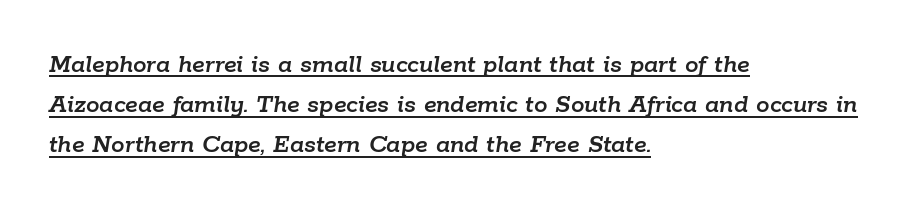
The image shows 27 px text type, italic (leaning right); set left-aligned, normal line spacing (1.49x), normal letter spacing, underlined.
